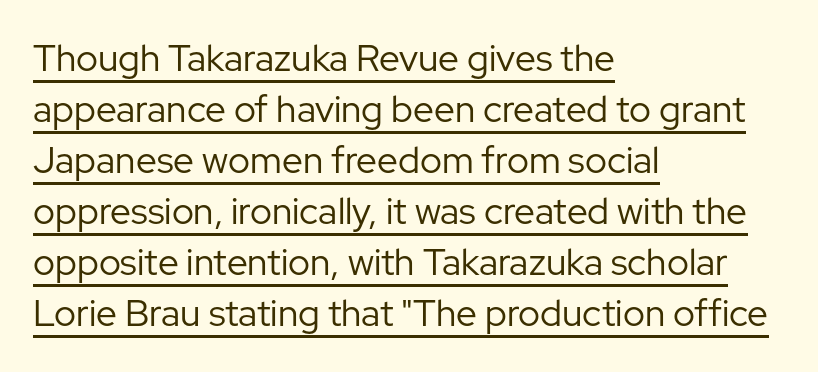
Q: Is the text bold? A: No.
Q: Is the text italic (slanted)? A: No, it is upright.
Q: Is the typeface a serif or a sans-serif typeface? A: Sans-serif.
Q: Is the text underlined? A: Yes.
Q: How is the paragraph aligned? A: Left-aligned.
Q: Is the spacing between letters normal or unusually wide? A: Normal.
Q: Is the spacing between lines tight, normal or loose? A: Normal.
Q: Width (condensed, normal, or wide)? A: Normal.
Q: Stroke contrast? A: Low.
Q: x-height? A: Medium.
Q: Monospaced? A: No.
